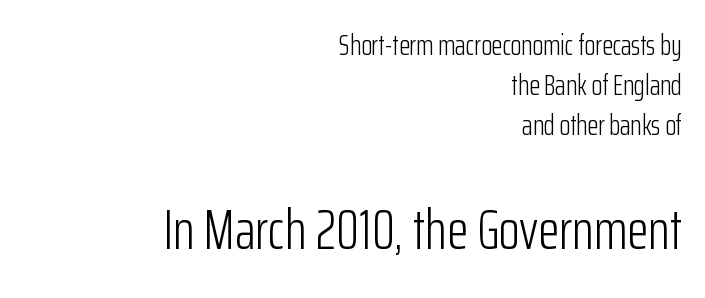
Q: Is the text bold? A: No.
Q: Is the text italic (slanted)? A: No, it is upright.
Q: Is the typeface a serif or a sans-serif typeface? A: Sans-serif.
Q: Is the text underlined? A: No.
Q: How is the paragraph aligned? A: Right-aligned.
Q: Is the spacing between letters normal or unusually wide? A: Normal.
Q: Is the spacing between lines tight, normal or loose? A: Normal.
Q: Which block of text is set in a larger size, the first (top) or the second (bottom)? A: The second (bottom) one.
Q: Width (condensed, normal, or wide)? A: Condensed.
Q: Stroke contrast? A: Low.
Q: x-height? A: Medium.
Q: Monospaced? A: No.
